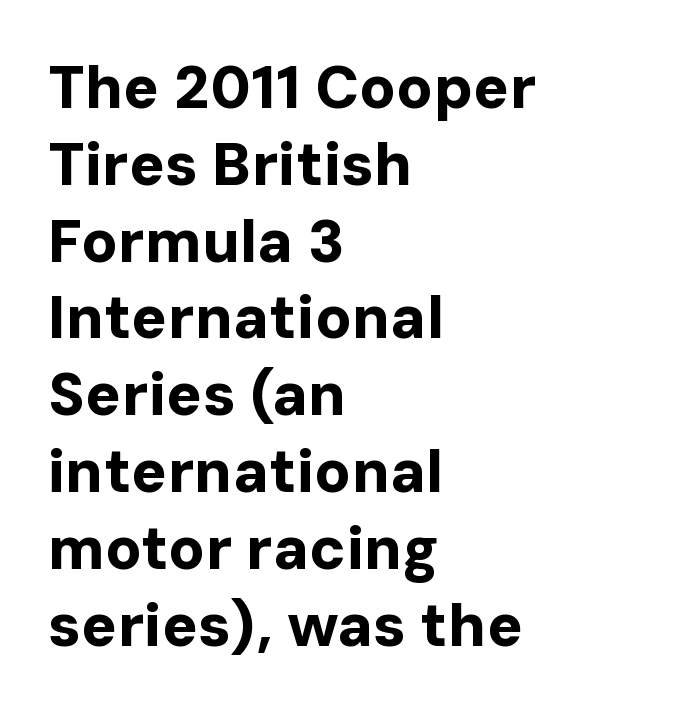
{"serif": "no", "italic": "no", "bold": "yes", "weight": "bold", "width": "normal", "stroke_contrast": "low", "x_height": "medium", "monospaced": "no", "underline": "no", "align": "left", "line_spacing": "normal", "line_spacing_ratio": 1.28, "letter_spacing": "normal", "letter_spacing_em": 0.0, "glyph_px": 60}
